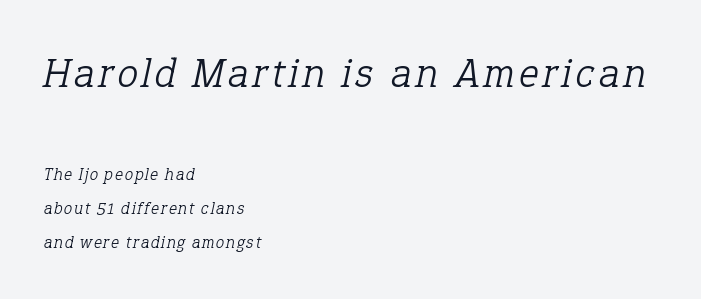
Q: Is the text bold? A: No.
Q: Is the text italic (slanted)? A: Yes, it leans right by about 12 degrees.
Q: Is the typeface a serif or a sans-serif typeface? A: Serif.
Q: Is the text underlined? A: No.
Q: How is the paragraph aligned? A: Left-aligned.
Q: Is the spacing between lines tight, normal or loose? A: Loose.
Q: Which block of text is set in a larger size, the first (top) or the second (bottom)? A: The first (top) one.
Q: Width (condensed, normal, or wide)? A: Normal.
Q: Stroke contrast? A: Low.
Q: x-height? A: Medium.
Q: Monospaced? A: No.
